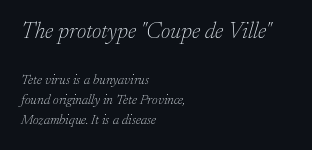
The letterforms sit shoulder to shoulder at normal distance. Does the leading feel generous? No, just average. This sample uses an oblique cut, with every glyph tilted off the vertical. Which margin do the lines hug? The left one — the right edge is uneven. Stroke thickness stays within the range of a standard reading face or lighter.
